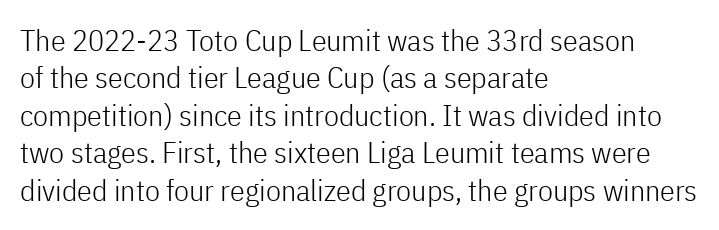
The image shows 30 px light, condensed sans-serif type, upright; set left-aligned, normal line spacing (1.25x), normal letter spacing, not underlined; low stroke contrast and a medium x-height.
